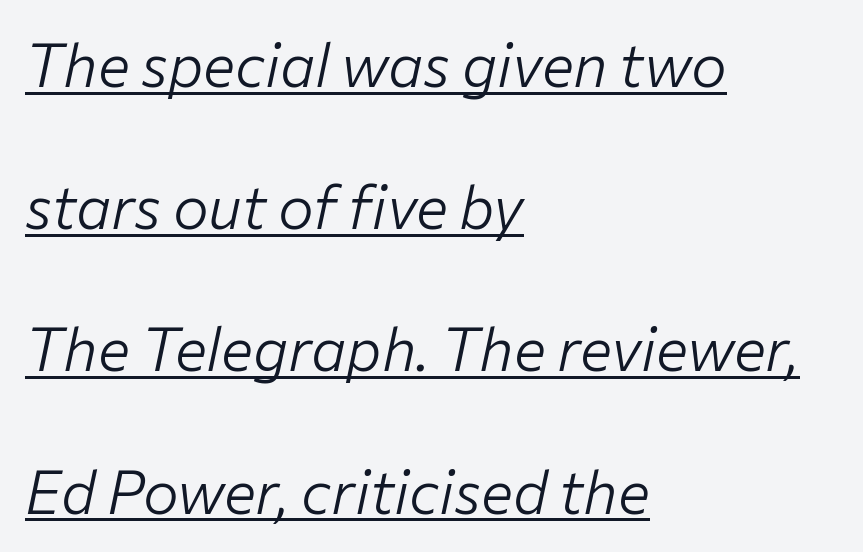
These characters rest on top of a visible drawn line. This is oblique type, the kind used for emphasis or titles. Leading: increased. Here the glyphs are tracked normally, forming tight word shapes. A quiet, ordinary-to-light weight characterises the typeface. Where is the straight margin? On the left.
